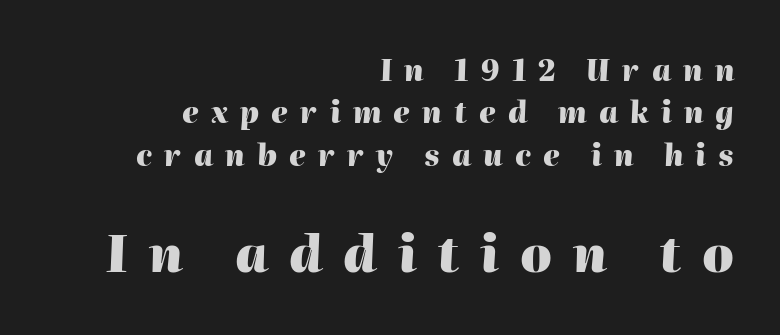
{"italic": "yes", "lean": "right", "slant_degrees": 2, "bold": "yes", "weight": "heavy", "width": "normal", "stroke_contrast": "high", "x_height": "medium", "monospaced": "no", "underline": "no", "align": "right", "line_spacing": "normal", "line_spacing_ratio": 1.46, "letter_spacing": "wide", "letter_spacing_em": 0.42, "larger_block": "second", "size_ratio": 1.72, "glyph_px": 50}
